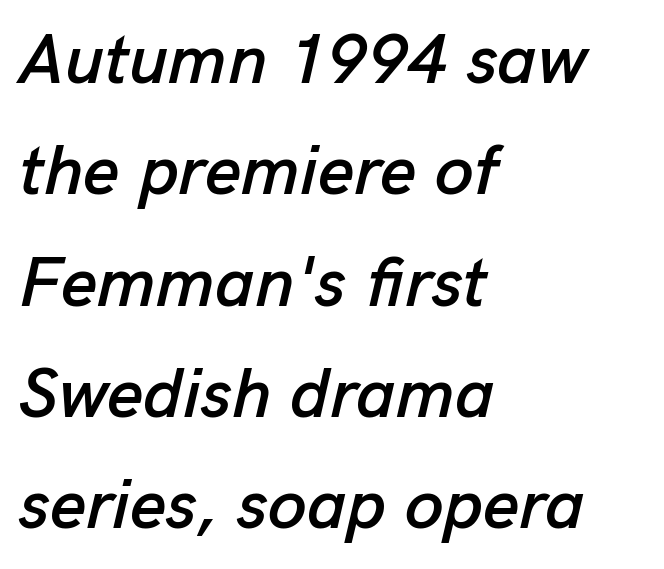
Compared with a centered layout, this one pins lines to the left instead. A typesetter would call this proportional, since set widths differ per character. Decoration check: the copy has no underline. Tracking value appears to be zero — textbook default spacing.
